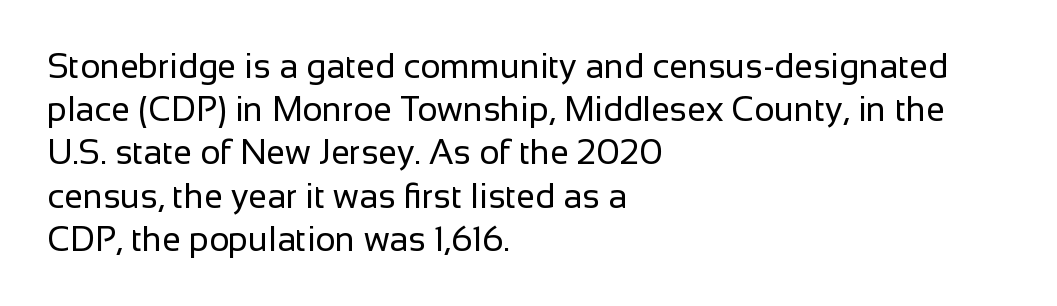
The image shows 34 px regular-weight sans-serif type, upright; set left-aligned, normal line spacing (1.27x), normal letter spacing, not underlined; low stroke contrast and a medium x-height.
